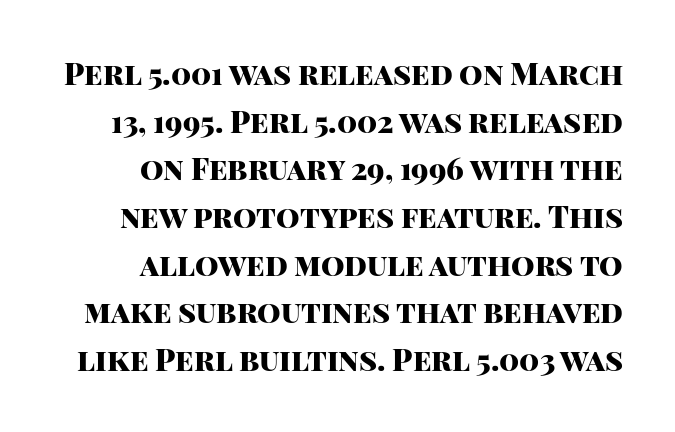
{"serif": "no", "italic": "no", "bold": "yes", "weight": "heavy", "width": "normal", "stroke_contrast": "high", "x_height": "large", "monospaced": "no", "underline": "no", "align": "right", "line_spacing": "normal", "line_spacing_ratio": 1.59, "letter_spacing": "normal", "letter_spacing_em": 0.0, "glyph_px": 30}
